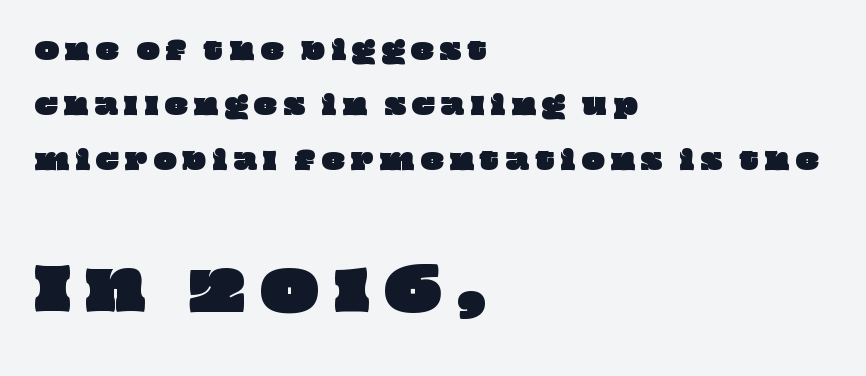
These lines stack with their left ends in a neat column. The face used here is rendered with a markedly widened letterfit. Summary of vertical rhythm: relaxed, with wide interline spacing. Note the varied advance widths — an 'i' is clearly narrower than an 'm'. Only glyphs here, with clear space below each row. Whoever set this made the second block the dominant, larger element.
